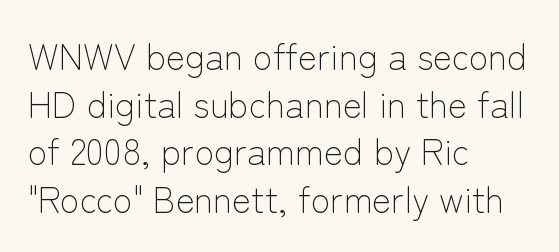
Stroke terminals: plain, sans-serif. A typesetter would call this proportional, since set widths differ per character. Nothing unusual about the tracking: characters are spaced as the font intends. The passage shown is not underscored anywhere. Each stroke keeps to a modest, everyday thickness or less.
